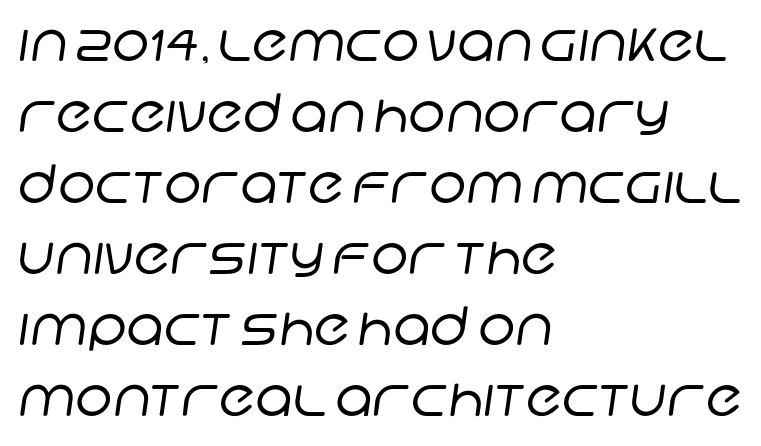
Whoever set this chose a conventional vertical rhythm. No word sits above an underline. The passage shown is typed in a proportional face where columns would drift. Counters stay open thanks to moderate or lighter strokes.
